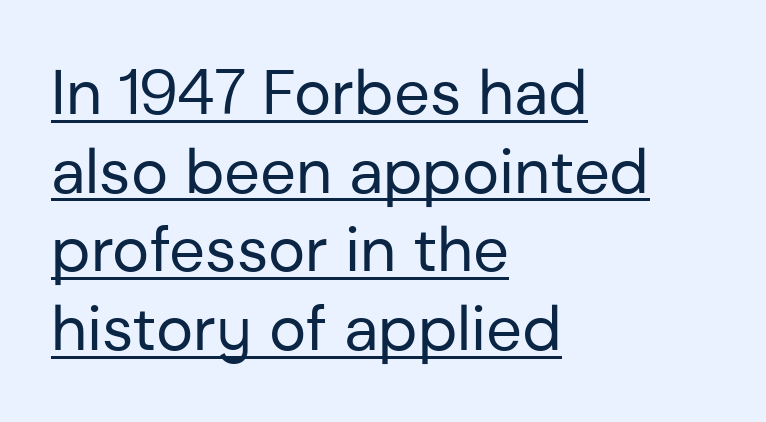
The specimen reads as upright at a glance. Heaviness? Minimal to ordinary, like unemphasized prose. Typographically, this falls in the sans-serif category. Horizontal alignment here is leftward, the default for most running prose.
